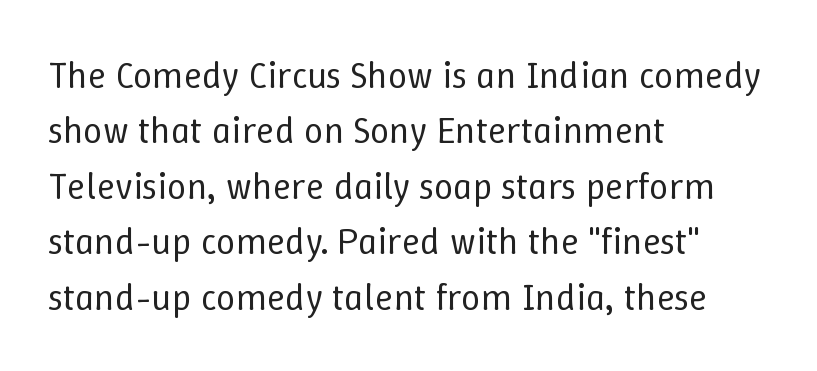
This sample uses plain, unmodified letter spacing. The rendering uses natural spacing where letterforms have individual widths. These lines were composed using upright roman letters. Caption: face not bold, strokes unweighted.
